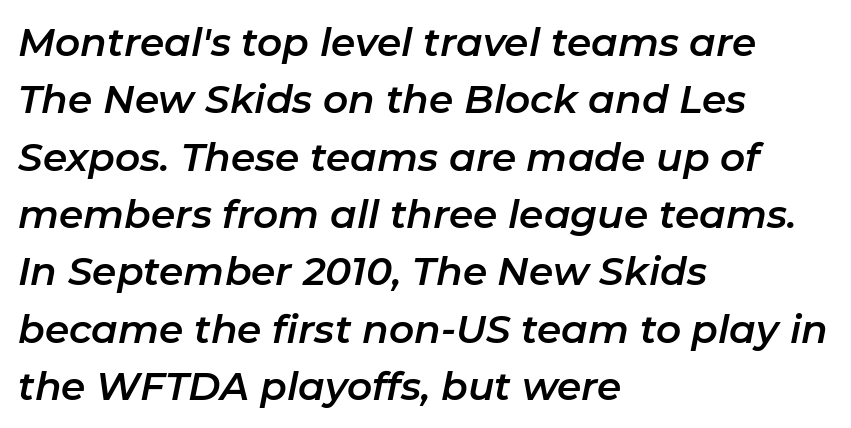
{"italic": "yes", "lean": "right", "slant_degrees": 11, "width": "normal", "stroke_contrast": "low", "x_height": "medium", "monospaced": "no", "underline": "no", "align": "left", "line_spacing": "normal", "line_spacing_ratio": 1.47, "letter_spacing": "normal", "letter_spacing_em": 0.0, "glyph_px": 39}
